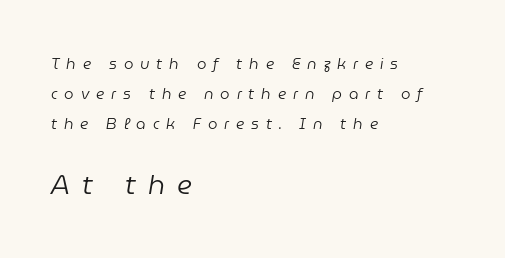
Does the copy run flush right? No — it runs flush left. The letters are slanted; this is an italic face. Bold? No — there's no thickening of the strokes. Top chunk: small. Bottom chunk: large. The area under the type is left untouched.
